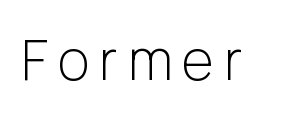
{"serif": "no", "italic": "no", "bold": "no", "weight": "light", "width": "normal", "stroke_contrast": "low", "x_height": "medium", "monospaced": "no", "underline": "no", "glyph_px": 55}
